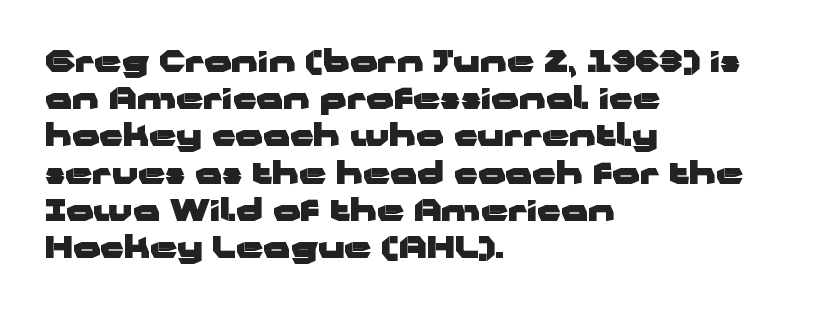
Q: Is the text bold? A: Yes.
Q: Is the text italic (slanted)? A: No, it is upright.
Q: Is the typeface a serif or a sans-serif typeface? A: Sans-serif.
Q: Is the text underlined? A: No.
Q: How is the paragraph aligned? A: Left-aligned.
Q: Is the spacing between letters normal or unusually wide? A: Normal.
Q: Width (condensed, normal, or wide)? A: Wide.
Q: Stroke contrast? A: Low.
Q: x-height? A: Medium.
Q: Monospaced? A: No.
